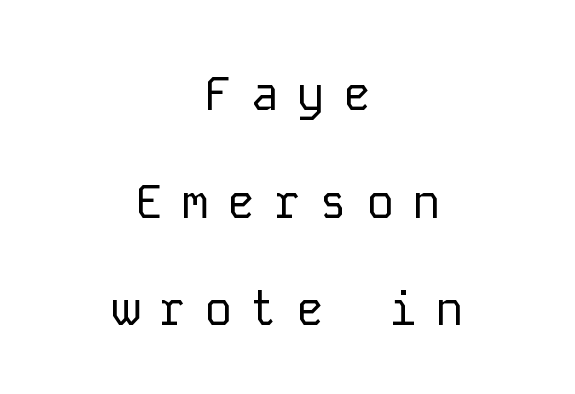
The image shows 47 px regular-weight sans-serif type, upright, monospaced; set centered, loose line spacing (2.29x), unusually wide letter spacing (+0.38 em), not underlined; low stroke contrast and a medium x-height.
